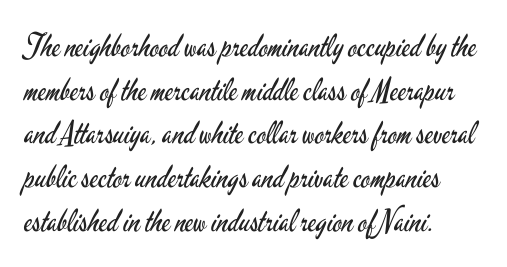
Q: Is the text bold? A: No.
Q: Is the text italic (slanted)? A: Yes.
Q: Is the typeface a serif or a sans-serif typeface? A: Sans-serif.
Q: Is the text underlined? A: No.
Q: How is the paragraph aligned? A: Left-aligned.
Q: Is the spacing between letters normal or unusually wide? A: Normal.
Q: Is the spacing between lines tight, normal or loose? A: Normal.
Q: Width (condensed, normal, or wide)? A: Condensed.
Q: Stroke contrast? A: Low.
Q: x-height? A: Small.
Q: Monospaced? A: No.
